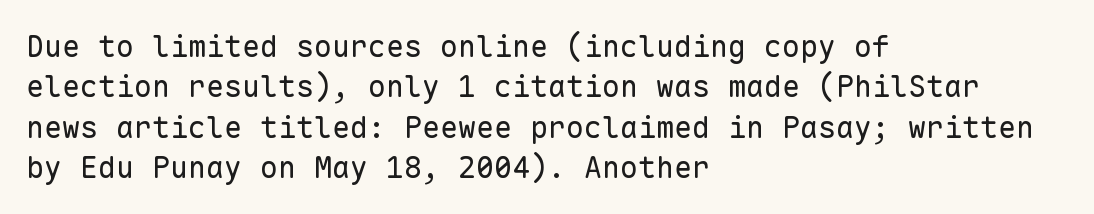
Q: Is the text bold? A: No.
Q: Is the text italic (slanted)? A: No, it is upright.
Q: Is the typeface a serif or a sans-serif typeface? A: Sans-serif.
Q: Is the text underlined? A: No.
Q: How is the paragraph aligned? A: Left-aligned.
Q: Is the spacing between letters normal or unusually wide? A: Normal.
Q: Is the spacing between lines tight, normal or loose? A: Normal.
Q: Width (condensed, normal, or wide)? A: Normal.
Q: Stroke contrast? A: Low.
Q: x-height? A: Medium.
Q: Monospaced? A: Yes.
